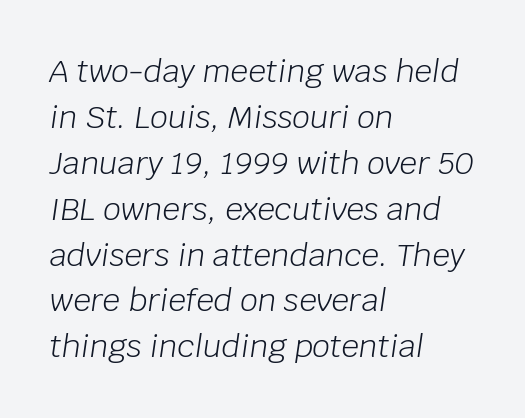
Q: Is the text bold? A: No.
Q: Is the text italic (slanted)? A: Yes, it leans right by about 8 degrees.
Q: Is the text underlined? A: No.
Q: How is the paragraph aligned? A: Left-aligned.
Q: Is the spacing between letters normal or unusually wide? A: Normal.
Q: Is the spacing between lines tight, normal or loose? A: Normal.
Q: Width (condensed, normal, or wide)? A: Normal.
Q: Stroke contrast? A: Low.
Q: x-height? A: Large.
Q: Monospaced? A: No.
